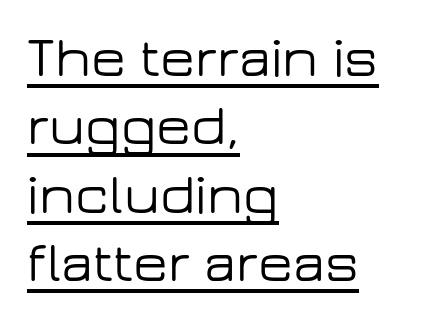
Caption: standard tracking, unaltered. Does the lettering tilt? It doesn't — this is upright. Underline: present. The paragraph shown leans on its left margin. Varying glyph widths throughout — classic text-font behaviour. Stroke terminals: plain, sans-serif.
